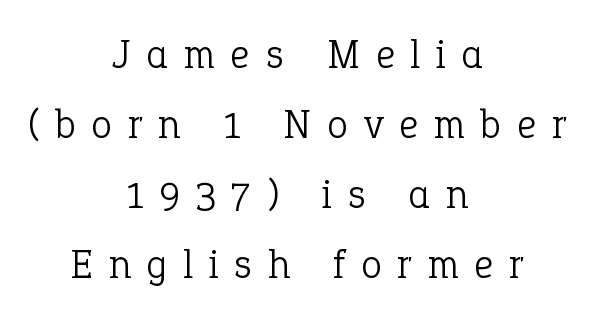
Q: Is the text bold? A: No.
Q: Is the text italic (slanted)? A: No, it is upright.
Q: Is the typeface a serif or a sans-serif typeface? A: Serif.
Q: Is the text underlined? A: No.
Q: How is the paragraph aligned? A: Centered.
Q: Is the spacing between letters normal or unusually wide? A: Unusually wide.
Q: Width (condensed, normal, or wide)? A: Normal.
Q: Stroke contrast? A: Low.
Q: x-height? A: Medium.
Q: Monospaced? A: No.
